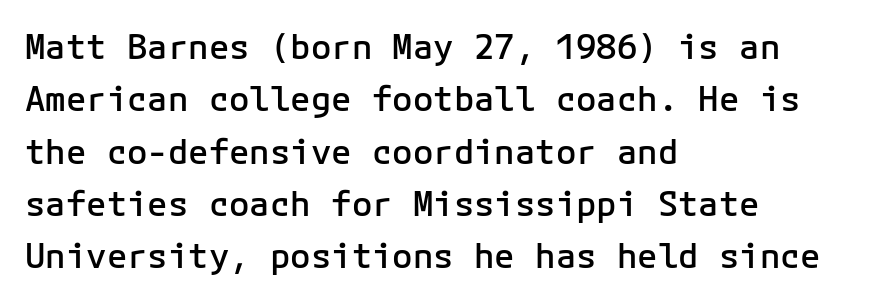
Q: Is the text bold? A: Semi-bold.
Q: Is the text italic (slanted)? A: No, it is upright.
Q: Is the typeface a serif or a sans-serif typeface? A: Sans-serif.
Q: Is the text underlined? A: No.
Q: How is the paragraph aligned? A: Left-aligned.
Q: Is the spacing between letters normal or unusually wide? A: Normal.
Q: Is the spacing between lines tight, normal or loose? A: Normal.
Q: Width (condensed, normal, or wide)? A: Normal.
Q: Stroke contrast? A: Low.
Q: x-height? A: Medium.
Q: Monospaced? A: Yes.
